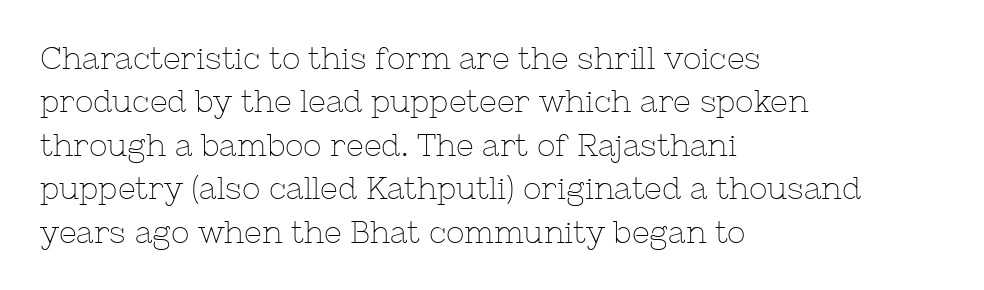
Short note: letters normally spaced. This rendering uses left alignment, leaving the right contour irregular. Vertical stems look standard width or narrower in stroke. A normal amount of white space separates one row of letters from the next. Check under the words: just untouched page.
